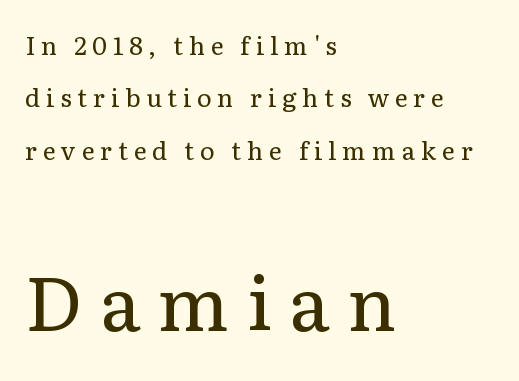
The image shows 75 px regular-weight serif type, upright; set left-aligned, loose line spacing (2.1x), unusually wide letter spacing (+0.23 em), not underlined; the second (bottom) block is 3.0x larger; low stroke contrast and a medium x-height.
